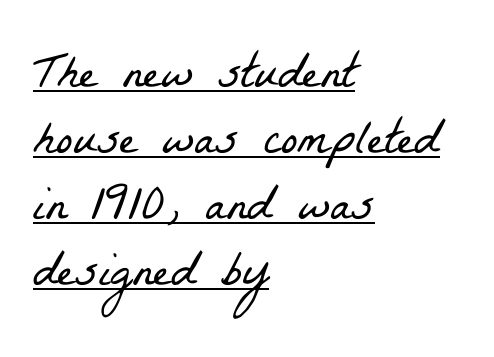
Note the varied advance widths — an 'i' is clearly narrower than an 'm'. In designer terms, the underline attribute is active on this setting. A student would call this left alignment; a typographer would say flush left, rag right. Stroke thickness stays within the range of a standard reading face or lighter. Yep, those are serifs on the letters.
